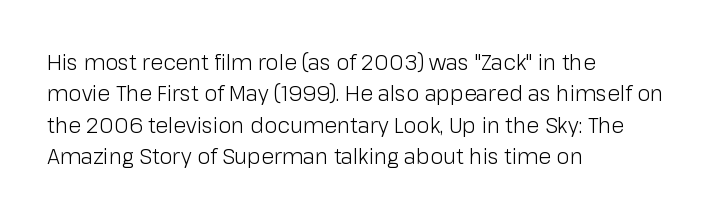
The image shows 21 px text type, upright; set left-aligned, normal line spacing (1.49x), normal letter spacing, not underlined.
